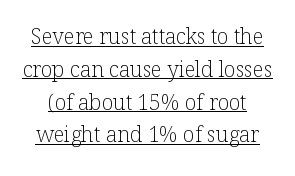
Stroke thickness stays within the range of a standard reading face or lighter. The axis of the letterforms is exactly vertical. Quick note: interline space is typical. Tracking value appears to be zero — textbook default spacing.
